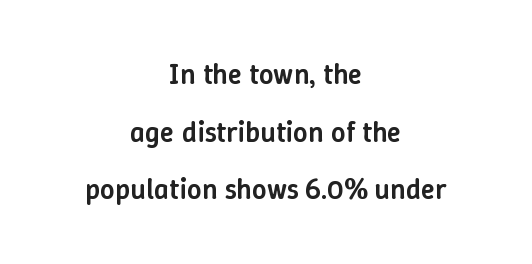
Q: Is the text bold? A: Semi-bold.
Q: Is the text italic (slanted)? A: No, it is upright.
Q: Is the text underlined? A: No.
Q: How is the paragraph aligned? A: Centered.
Q: Is the spacing between letters normal or unusually wide? A: Normal.
Q: Is the spacing between lines tight, normal or loose? A: Loose.
Q: Width (condensed, normal, or wide)? A: Normal.
Q: Stroke contrast? A: Low.
Q: x-height? A: Medium.
Q: Monospaced? A: No.
